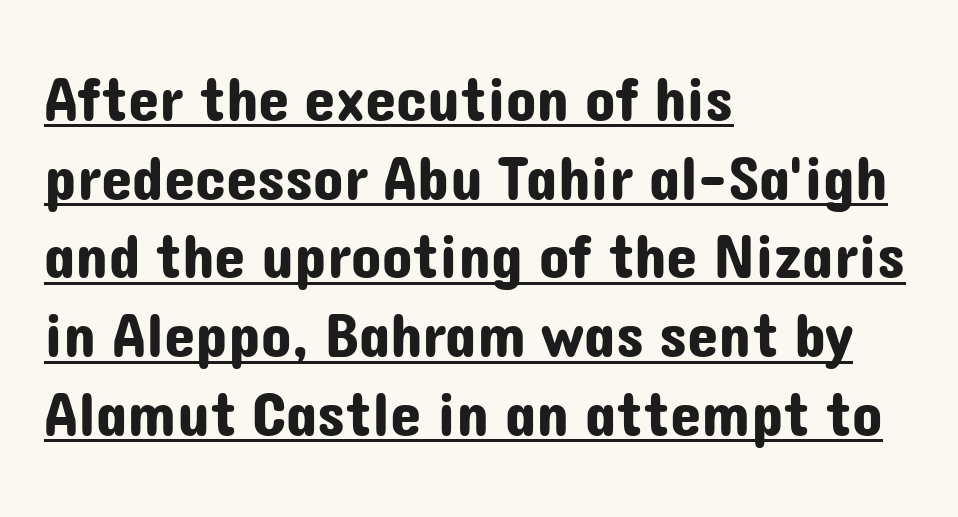
The font family rendered here belongs to the sans-serif group. This sample keeps an unexceptional amount of space between lines. Vertical strokes here are truly vertical. Caption: multi-line text, flush left, ragged right. Words appear dense and cohesive because spacing is normal. Honestly, the underline is the first thing you notice here.
